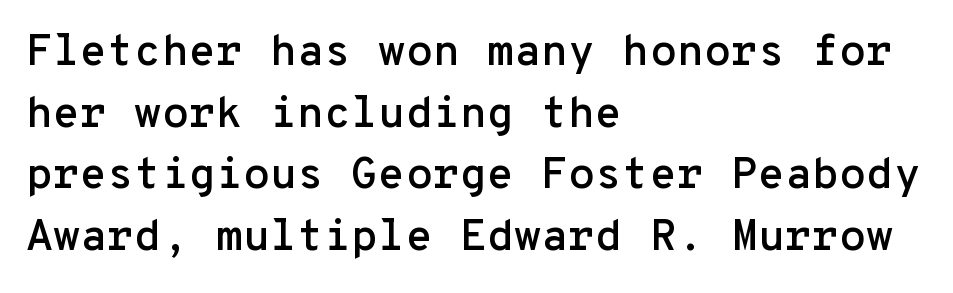
The image shows 44 px sans-serif type, upright, monospaced; set left-aligned, normal line spacing (1.4x), normal letter spacing, not underlined; low stroke contrast and a medium x-height.
